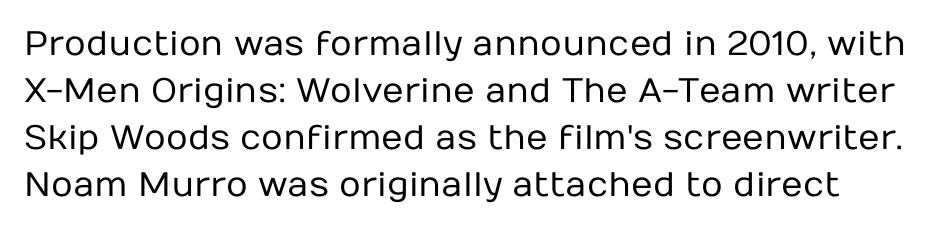
These lines keep a tight, regular rhythm from letter to letter. Nope, not italic — everything's standing straight. Vertically, the passage feels balanced, rows spaced as you'd expect. A clean baseline with only descenders dipping below it. Is this a fixed-width face? No — the glyphs have proportional, varying widths. Stroke thickness stays within the range of a standard reading face or lighter.
